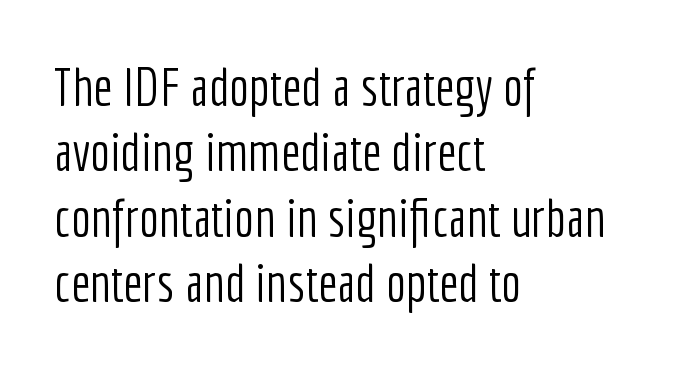
Think of a printed novel: that variable character pitch is what you see here. Type style note: lacks serifs. Nobody touched the tracking dial on this one. Designer's note — italics off, roman on.
